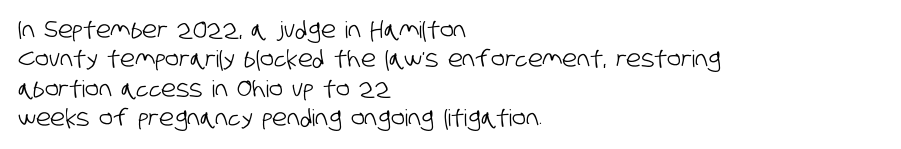
Q: Is the text underlined? A: No.
Q: How is the paragraph aligned? A: Left-aligned.
Q: Is the spacing between letters normal or unusually wide? A: Normal.
Q: Is the spacing between lines tight, normal or loose? A: Normal.
